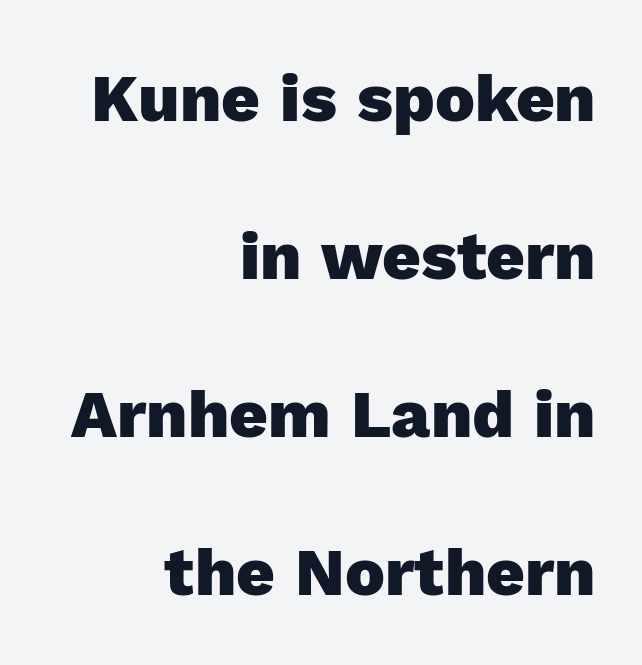
The image shows 67 px heavy sans-serif type, upright; set right-aligned, loose line spacing (2.36x), normal letter spacing, not underlined; a medium x-height.
